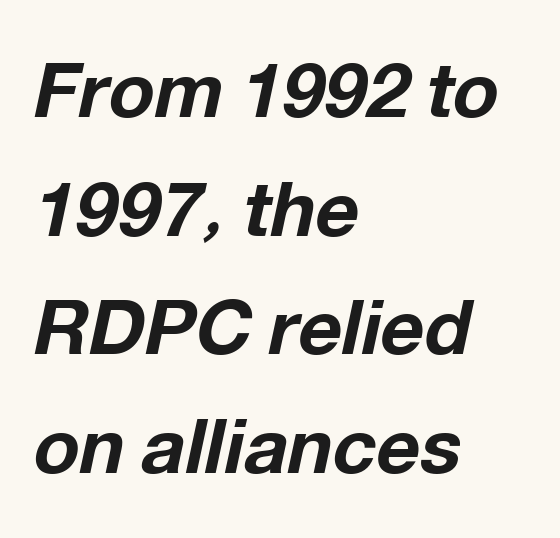
How are the letters spaced? Ordinarily, with no added tracking. Compared with a centered layout, this one pins lines to the left instead. The font's italic variant was chosen for this text. Emphasis by weight is at full strength: bold. Descender tails drop into unmarked territory.
